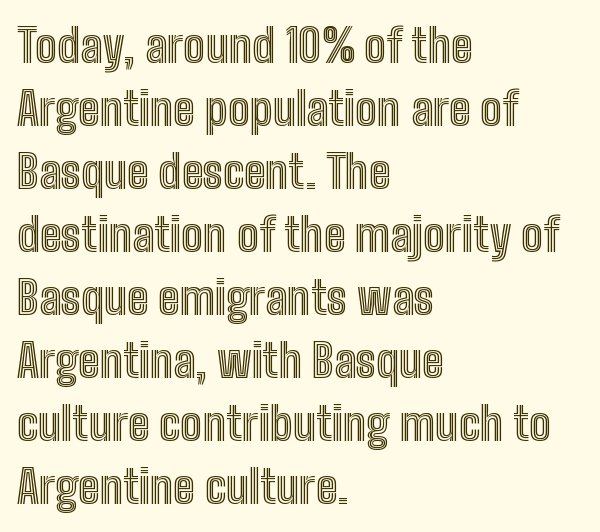
{"italic": "no", "width": "condensed", "x_height": "medium", "monospaced": "no", "underline": "no", "align": "left", "line_spacing": "normal", "line_spacing_ratio": 1.37, "letter_spacing": "normal", "letter_spacing_em": 0.0, "glyph_px": 46}
